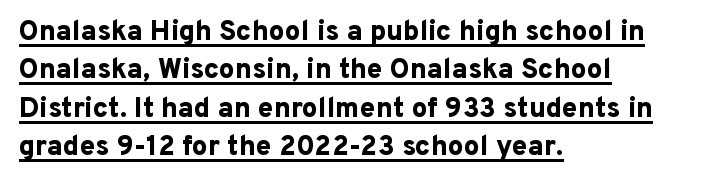
These characters rest on top of a visible drawn line. Whoever set this chose a conventional vertical rhythm. Compared with a centered layout, this one pins lines to the left instead. Thick stems and heavy bowls — unmistakably bold. Type style note: lacks serifs.
